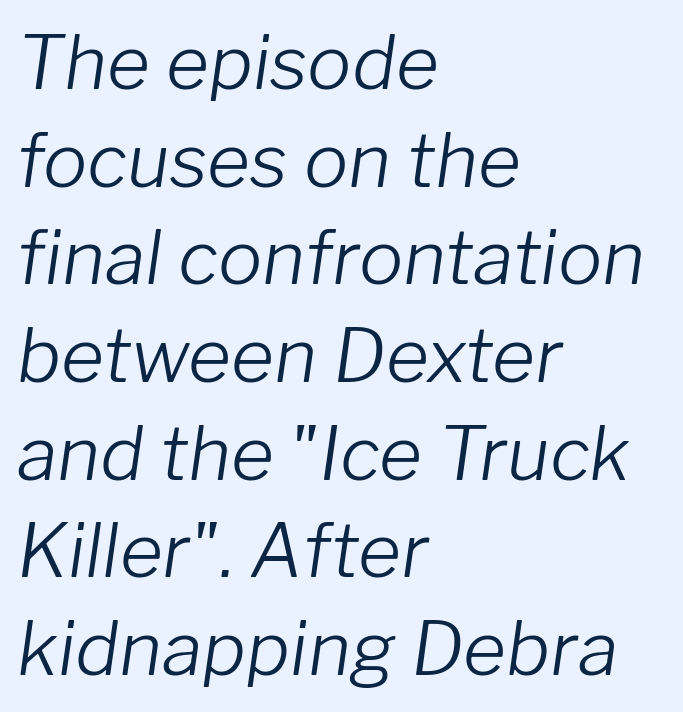
The image shows 74 px light type, italic (leaning right); set left-aligned, normal line spacing (1.32x), normal letter spacing, not underlined; low stroke contrast and a medium x-height.
